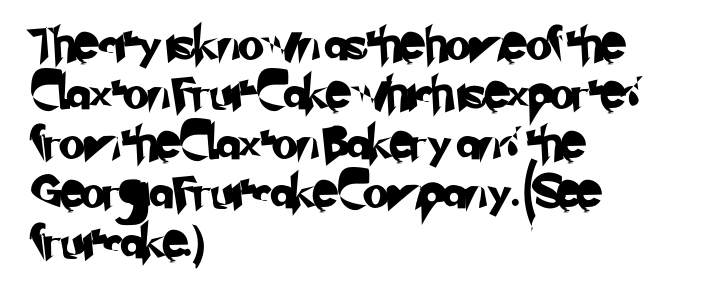
{"serif": "no", "width": "normal", "stroke_contrast": "low", "x_height": "small", "monospaced": "no", "underline": "no", "align": "left", "line_spacing": "normal", "line_spacing_ratio": 1.5, "letter_spacing": "normal", "letter_spacing_em": 0.0, "glyph_px": 33}
